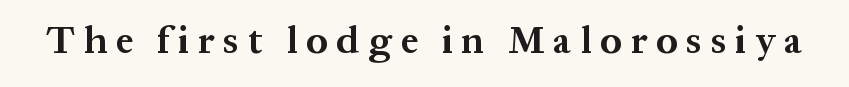
Posture: upright roman. Heft: maximum for text — a bold. The letters advance in unequal steps, a hallmark of proportional type. Small tapered or slab feet sit at the stroke ends, so this counts as serif.
